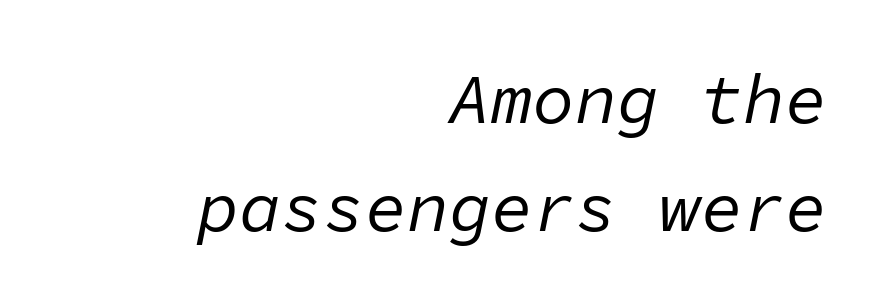
{"italic": "yes", "lean": "right", "slant_degrees": 11, "bold": "no", "weight": "regular", "width": "normal", "stroke_contrast": "low", "x_height": "medium", "monospaced": "yes", "underline": "no", "align": "right", "line_spacing": "normal", "line_spacing_ratio": 1.54, "letter_spacing": "normal", "letter_spacing_em": 0.0, "glyph_px": 70}
